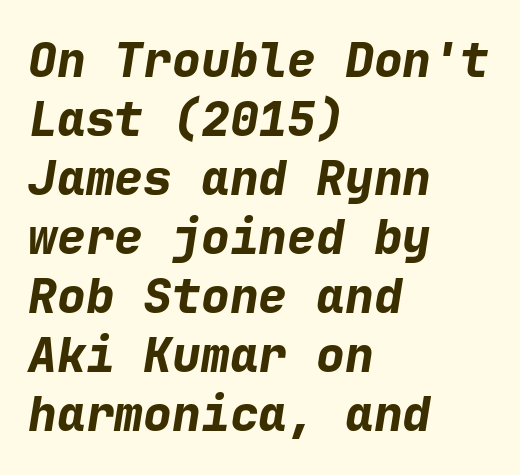
The typesetter chose a ragged-right arrangement here. Characters are canted at an angle relative to the baseline's perpendicular. This rendering leaves character spacing at its baseline value. Do the characters align in a grid? Yes, the font is monospaced. Caption: bold face, heavy strokes. The strip under each line holds only bare page.
